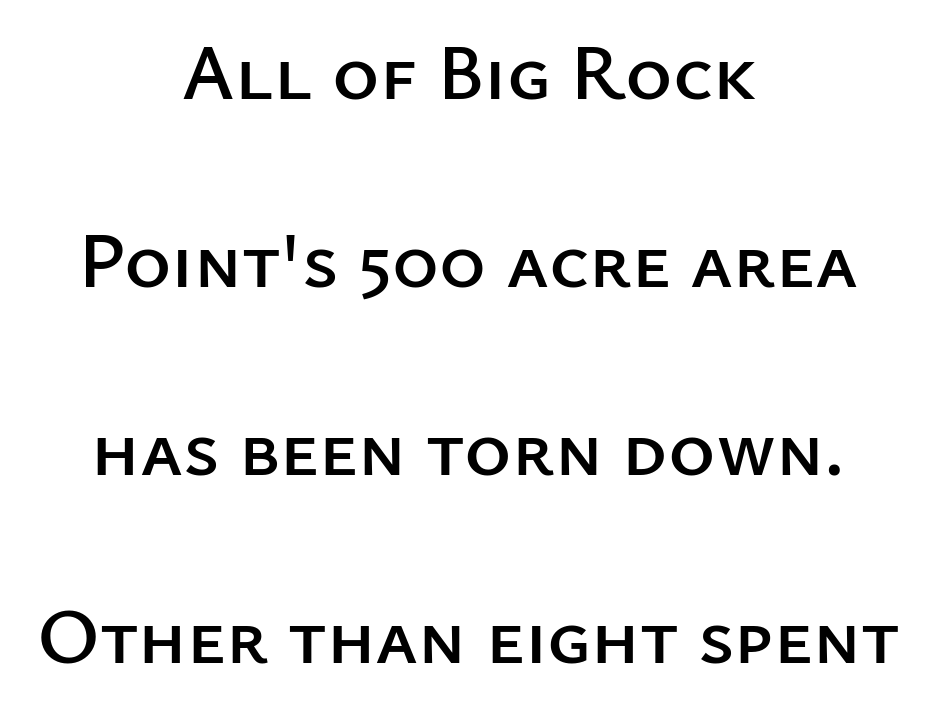
Q: Is the text italic (slanted)? A: No, it is upright.
Q: Is the typeface a serif or a sans-serif typeface? A: Sans-serif.
Q: Is the text underlined? A: No.
Q: How is the paragraph aligned? A: Centered.
Q: Is the spacing between letters normal or unusually wide? A: Normal.
Q: Is the spacing between lines tight, normal or loose? A: Loose.
Q: Width (condensed, normal, or wide)? A: Normal.
Q: Stroke contrast? A: Low.
Q: x-height? A: Medium.
Q: Monospaced? A: No.
